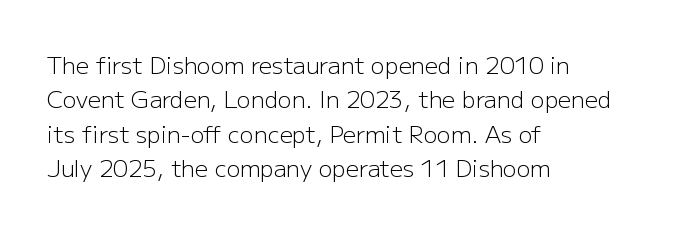
Q: Is the text bold? A: No.
Q: Is the text italic (slanted)? A: No, it is upright.
Q: Is the text underlined? A: No.
Q: How is the paragraph aligned? A: Left-aligned.
Q: Is the spacing between letters normal or unusually wide? A: Normal.
Q: Is the spacing between lines tight, normal or loose? A: Normal.
